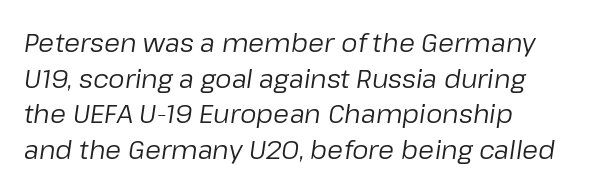
Q: Is the text bold? A: No.
Q: Is the text italic (slanted)? A: Yes, it leans right by about 8 degrees.
Q: Is the text underlined? A: No.
Q: How is the paragraph aligned? A: Left-aligned.
Q: Is the spacing between letters normal or unusually wide? A: Normal.
Q: Is the spacing between lines tight, normal or loose? A: Normal.
